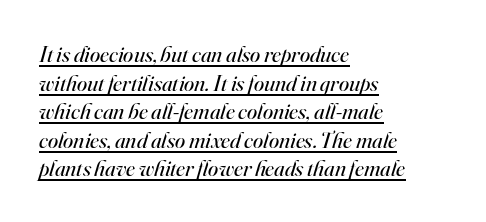
The face looks like a standard text weight, possibly lighter. Short and long lines alike share a common starting point at left. Every word sits above its own underline. These lines were composed using italics.
